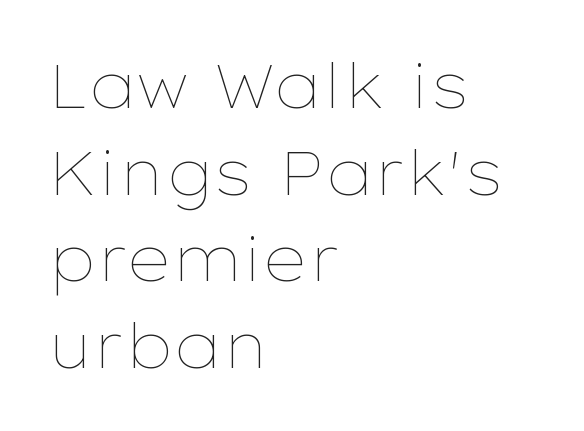
The image shows 61 px thin, wide type, upright; set left-aligned, normal line spacing (1.42x), normal letter spacing, not underlined; low stroke contrast and a medium x-height.
